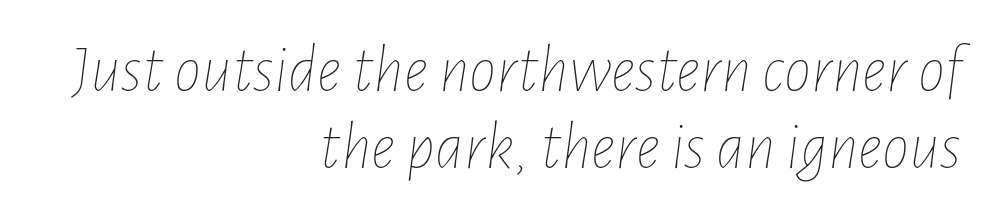
Q: Is the text bold? A: No.
Q: Is the text italic (slanted)? A: Yes, it leans right by about 7 degrees.
Q: Is the text underlined? A: No.
Q: How is the paragraph aligned? A: Right-aligned.
Q: Is the spacing between letters normal or unusually wide? A: Normal.
Q: Is the spacing between lines tight, normal or loose? A: Tight.
Q: Width (condensed, normal, or wide)? A: Condensed.
Q: Stroke contrast? A: Low.
Q: x-height? A: Medium.
Q: Monospaced? A: No.
